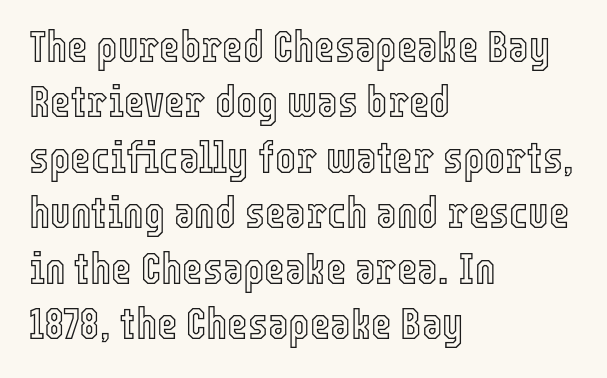
A typesetter would call this proportional, since set widths differ per character. The paragraph shown leans on its left margin. The designer left line spacing at the default. This rendering features lettering with no underline. The letters stand upright; this is a roman face.
